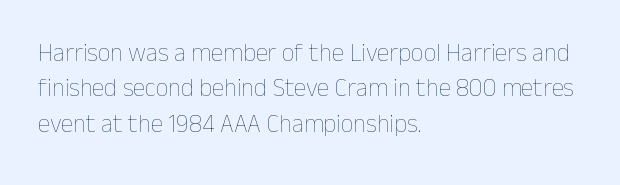
Plain, unruled lines of type. Is the type heavy? It reads as light-to-regular instead. Interline gaps are of average width in this sample. In terms of posture, this sample is upright. These lines are set flush left with a ragged right edge. Nothing unusual about the tracking: characters are spaced as the font intends.
